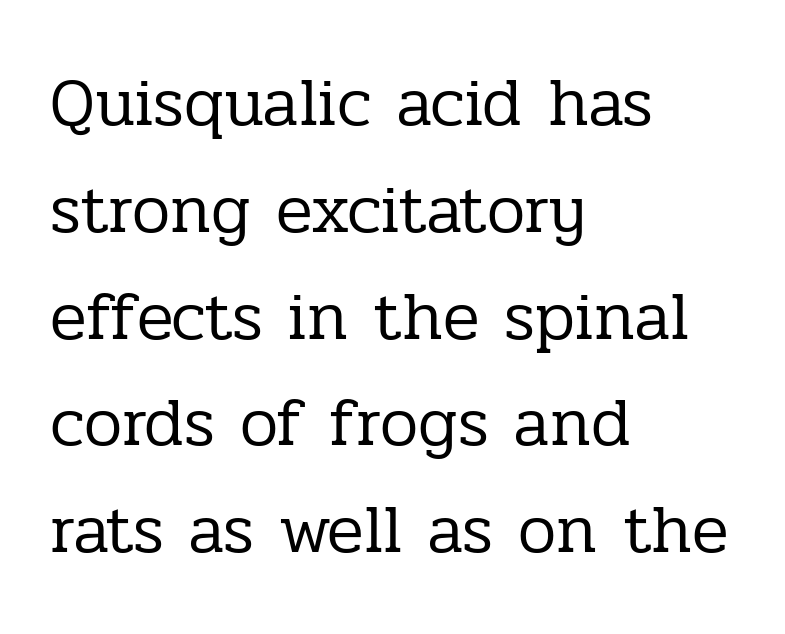
The image shows 68 px regular-weight serif type, upright; set left-aligned, normal line spacing (1.57x), normal letter spacing, not underlined; low stroke contrast and a medium x-height.
